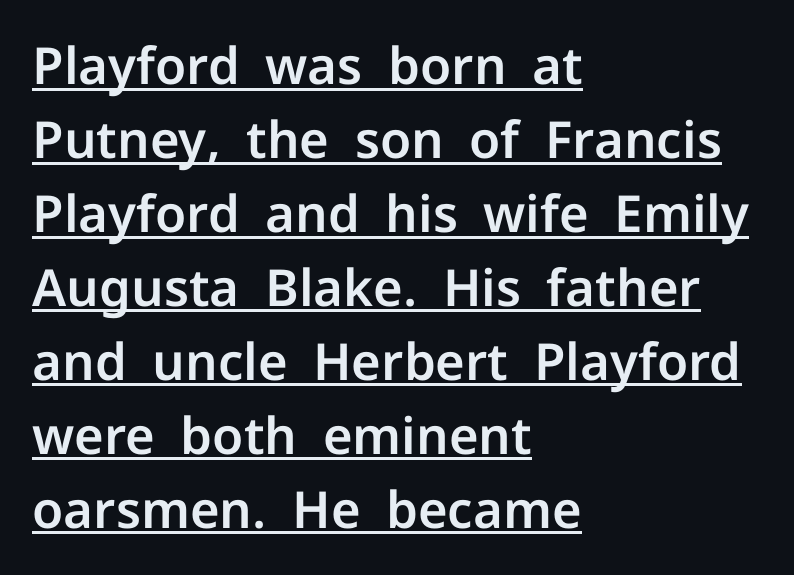
The image shows 51 px sans-serif type, upright; set left-aligned, normal line spacing (1.45x), normal letter spacing, underlined; low stroke contrast and a medium x-height.
